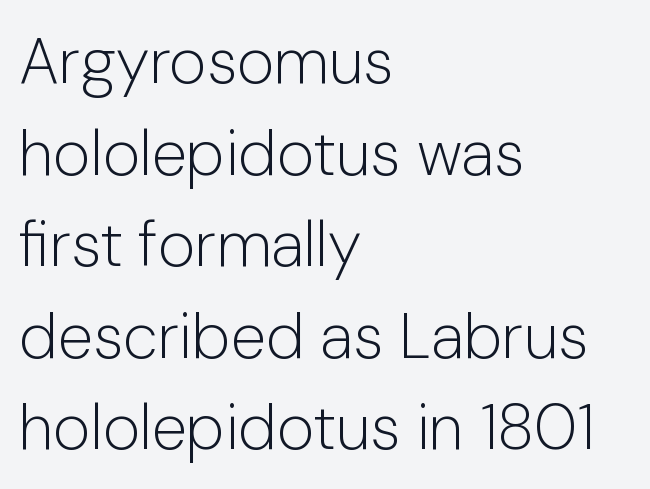
Q: Is the text bold? A: No.
Q: Is the text italic (slanted)? A: No, it is upright.
Q: Is the typeface a serif or a sans-serif typeface? A: Sans-serif.
Q: Is the text underlined? A: No.
Q: How is the paragraph aligned? A: Left-aligned.
Q: Is the spacing between letters normal or unusually wide? A: Normal.
Q: Is the spacing between lines tight, normal or loose? A: Normal.
Q: Width (condensed, normal, or wide)? A: Normal.
Q: Stroke contrast? A: Low.
Q: x-height? A: Medium.
Q: Monospaced? A: No.
